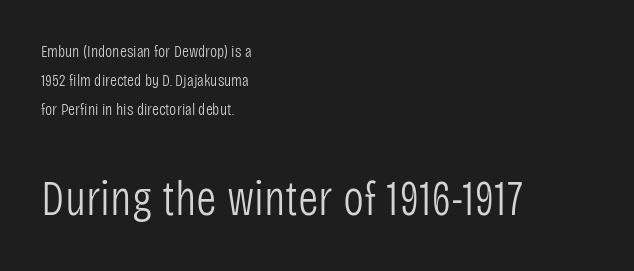
{"serif": "no", "italic": "no", "bold": "no", "weight": "light", "width": "condensed", "stroke_contrast": "low", "x_height": "large", "monospaced": "no", "underline": "no", "align": "left", "line_spacing_ratio": 1.71, "letter_spacing": "normal", "letter_spacing_em": 0.0, "larger_block": "second", "size_ratio": 2.94, "glyph_px": 50}
